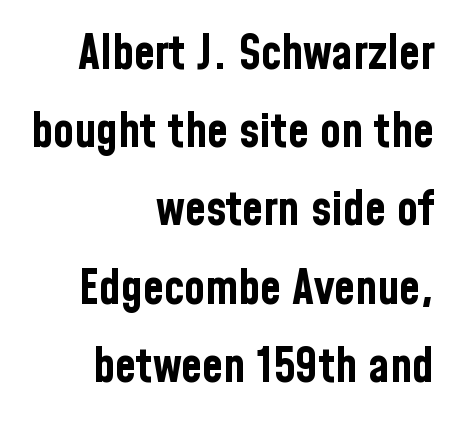
Q: Is the text bold? A: Yes.
Q: Is the text italic (slanted)? A: No, it is upright.
Q: Is the typeface a serif or a sans-serif typeface? A: Sans-serif.
Q: Is the text underlined? A: No.
Q: How is the paragraph aligned? A: Right-aligned.
Q: Is the spacing between letters normal or unusually wide? A: Normal.
Q: Is the spacing between lines tight, normal or loose? A: Normal.
Q: Width (condensed, normal, or wide)? A: Condensed.
Q: Stroke contrast? A: Low.
Q: x-height? A: Medium.
Q: Monospaced? A: No.
